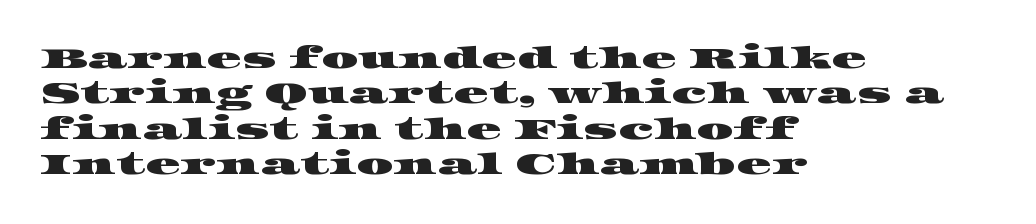
I'd call this a serif setting — the letters wear small feet. The typesetter chose a ragged-right arrangement here. Each letter keeps its own natural width here, so spacing adapts to shape. Nobody touched the tracking dial on this one. The specimen omits any rule beneath the text block's lines.
